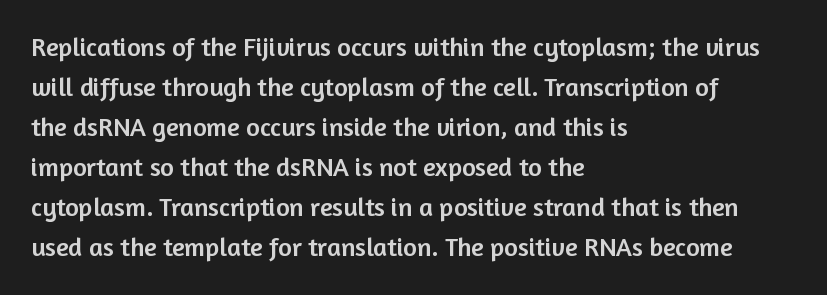
Descender tails drop into unmarked territory. Each word holds together tightly as a unit, with standard inter-letter gaps. Style check: upright. A student would call this left alignment; a typographer would say flush left, rag right. If you measured baseline to baseline, you'd find a middling distance.
